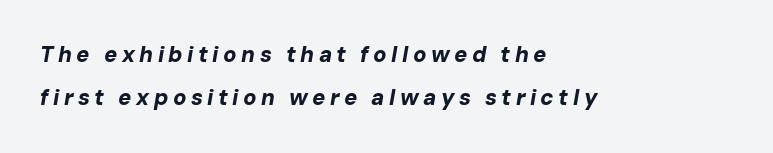
The image shows 22 px bold type, italic (leaning right); set left-aligned, loose line spacing (1.97x), unusually wide letter spacing (+0.2 em), not underlined.
